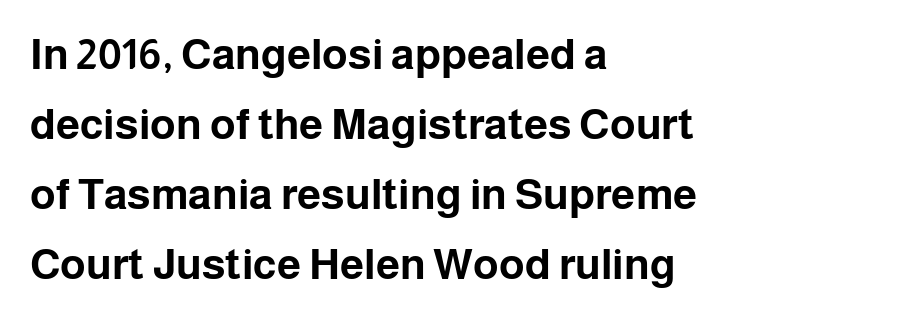
Q: Is the text bold? A: Yes.
Q: Is the text italic (slanted)? A: No, it is upright.
Q: Is the typeface a serif or a sans-serif typeface? A: Sans-serif.
Q: Is the text underlined? A: No.
Q: How is the paragraph aligned? A: Left-aligned.
Q: Is the spacing between letters normal or unusually wide? A: Normal.
Q: Is the spacing between lines tight, normal or loose? A: Normal.
Q: Width (condensed, normal, or wide)? A: Normal.
Q: Stroke contrast? A: Low.
Q: x-height? A: Medium.
Q: Monospaced? A: No.
